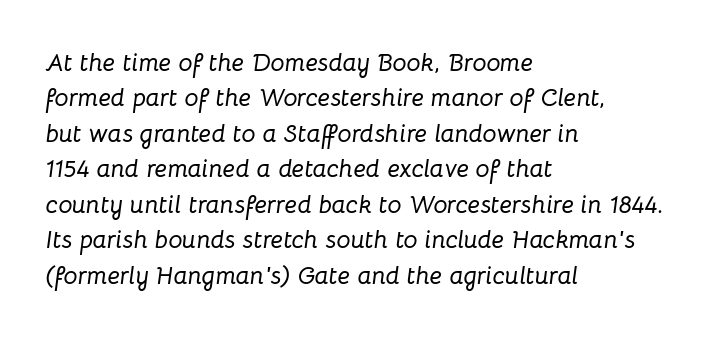
Type without underlining. Default kerning and tracking; the words read as compact shapes. Rows of type keep a routine distance in the vertical direction. The rendering applies a slant to the glyphs.
